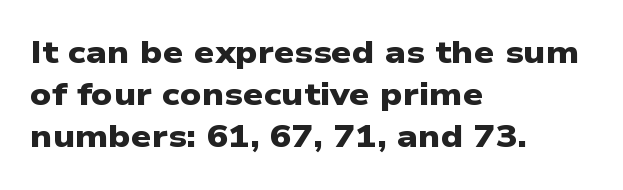
The image shows 32 px heavy, wide sans-serif type; set left-aligned, normal line spacing (1.32x), normal letter spacing, not underlined; low stroke contrast and a medium x-height.
